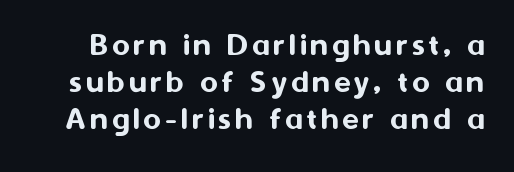
Nothing sits at the stroke ends, so this counts as sans-serif. Italic: no, the glyphs are upright roman. The foot of each line stays bare and open. Proportional: the letters do not fall into vertical columns. The passage shown stacks its lines with hardly any gap.
